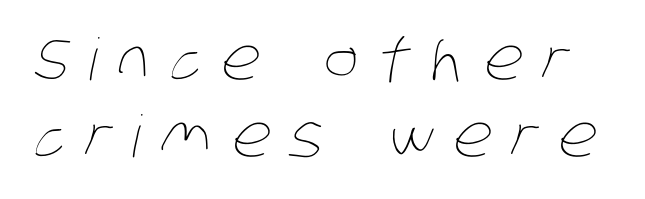
Q: Is the text bold? A: No.
Q: Is the text underlined? A: No.
Q: Is the spacing between letters normal or unusually wide? A: Unusually wide.
Q: Is the spacing between lines tight, normal or loose? A: Normal.
Q: Width (condensed, normal, or wide)? A: Condensed.
Q: Stroke contrast? A: Low.
Q: x-height? A: Large.
Q: Monospaced? A: No.
